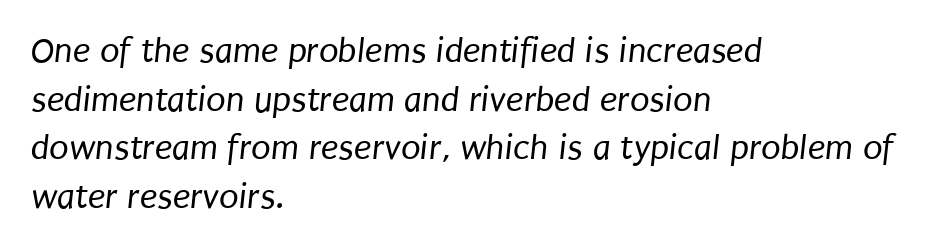
These lines stack with their left ends in a neat column. Leading matches the norm, producing a regular column. Summary of weight: not heavy and not bold. Observe the absence of serifs on each vertical stroke in this sample. Here the glyphs are tracked normally, forming tight word shapes.
